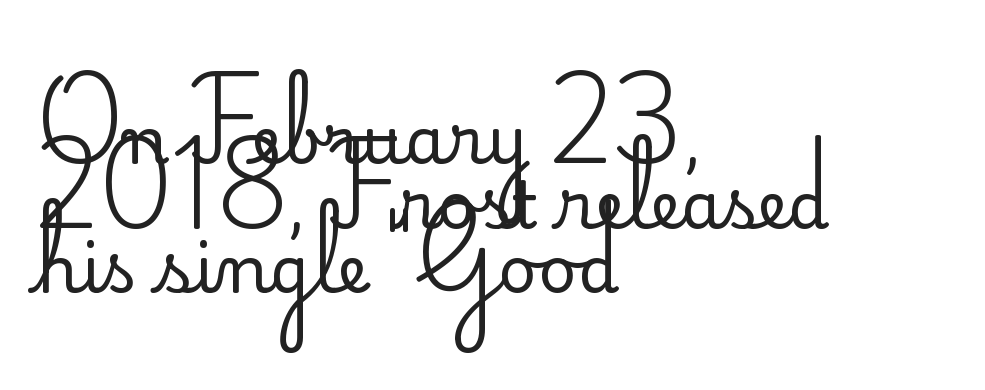
Q: Is the text bold? A: No.
Q: Is the text italic (slanted)? A: No, it is upright.
Q: Is the typeface a serif or a sans-serif typeface? A: Sans-serif.
Q: Is the text underlined? A: No.
Q: How is the paragraph aligned? A: Left-aligned.
Q: Is the spacing between letters normal or unusually wide? A: Normal.
Q: Is the spacing between lines tight, normal or loose? A: Tight.
Q: Width (condensed, normal, or wide)? A: Normal.
Q: Stroke contrast? A: Low.
Q: x-height? A: Small.
Q: Monospaced? A: No.
